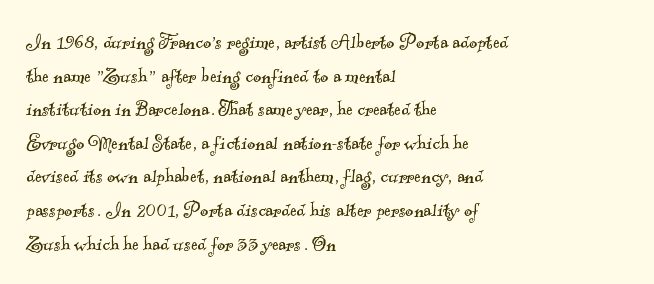
Q: Is the text bold? A: No.
Q: Is the text underlined? A: No.
Q: How is the paragraph aligned? A: Left-aligned.
Q: Is the spacing between letters normal or unusually wide? A: Normal.
Q: Is the spacing between lines tight, normal or loose? A: Normal.
